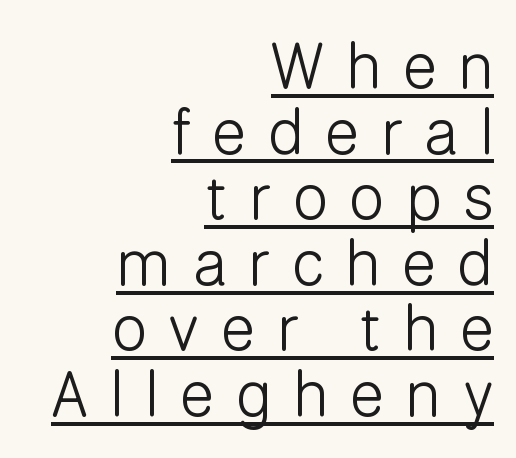
The image shows 63 px light sans-serif type, upright; set right-aligned, tight line spacing (1.04x), unusually wide letter spacing (+0.35 em), underlined; low stroke contrast and a medium x-height.
